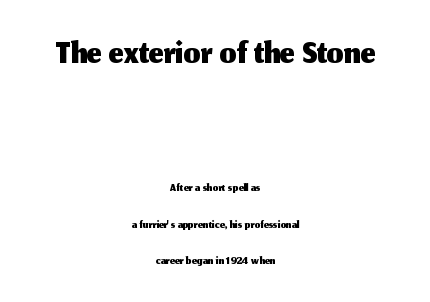
These lines stack symmetrically, like a column narrowing and widening about its center. This is sans-serif lettering, the kind often seen on screens and signage. The passage shown has conventional tracking throughout. Summary of vertical rhythm: relaxed, with wide interline spacing. The space directly below the letters is spotless.
